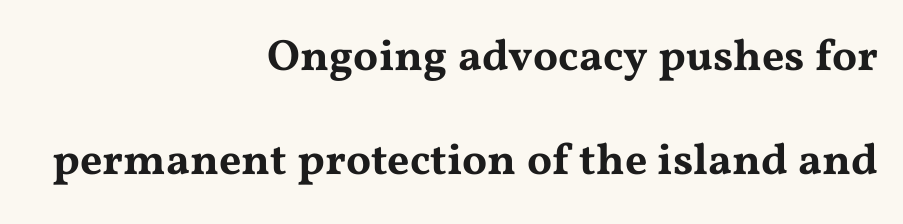
Q: Is the text italic (slanted)? A: No, it is upright.
Q: Is the typeface a serif or a sans-serif typeface? A: Serif.
Q: Is the text underlined? A: No.
Q: How is the paragraph aligned? A: Right-aligned.
Q: Is the spacing between letters normal or unusually wide? A: Normal.
Q: Is the spacing between lines tight, normal or loose? A: Loose.
Q: Width (condensed, normal, or wide)? A: Wide.
Q: Stroke contrast? A: Medium.
Q: x-height? A: Medium.
Q: Monospaced? A: No.
